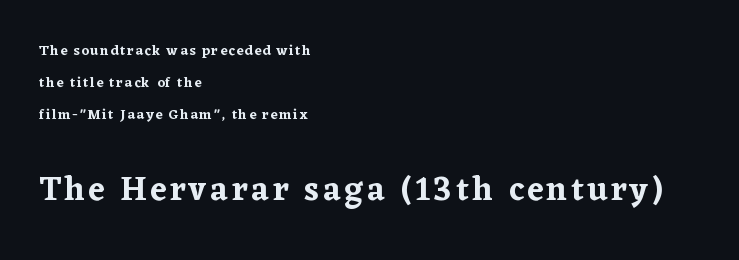
Posture: vertical. You could not count columns in this text — the font is proportionally spaced. The rendering shows small feet on the letterforms — a serif design. Caption: multi-line text, flush left, ragged right. Nobody drew a line under any word here.
